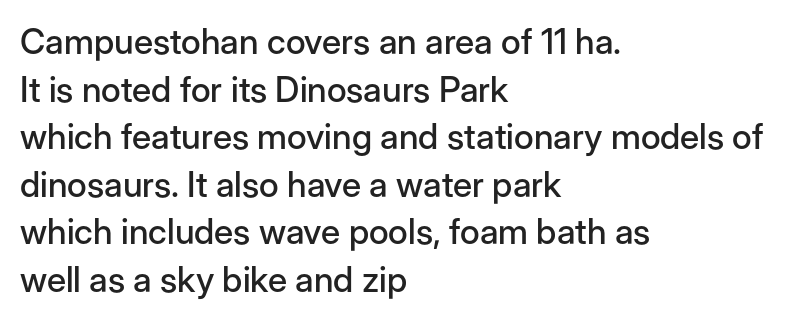
The image shows 35 px sans-serif type, upright; set left-aligned, normal line spacing (1.36x), normal letter spacing, not underlined; low stroke contrast and a medium x-height.
